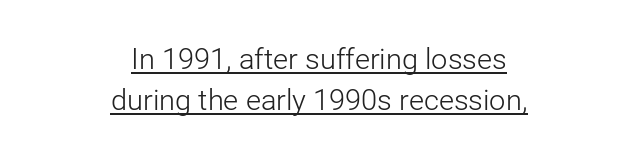
Look at the tracking — it's just the regular setting, nothing added. No extra ink here — the face is not bold. Underlining? Definitely there. A typesetter would call this proportional, since set widths differ per character. A student would call this center alignment; a typographer would say set centered. Does the lettering tilt? It doesn't — this is upright.
